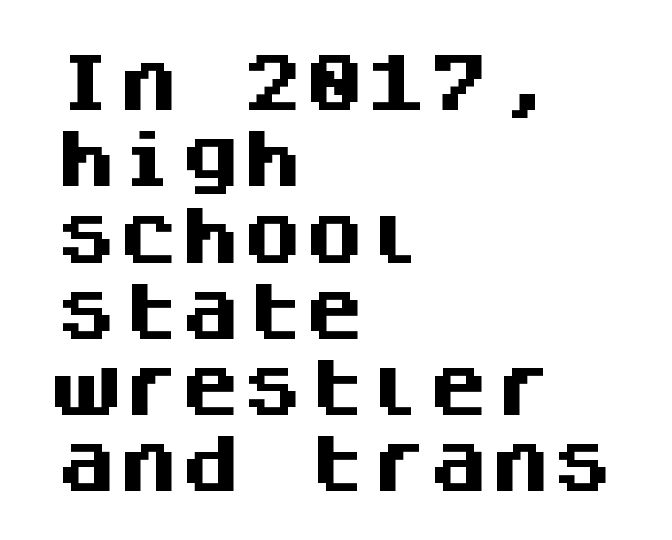
The image shows 62 px heavy sans-serif type, upright, monospaced; set left-aligned, line spacing 1.23x, normal letter spacing, not underlined; medium stroke contrast and a large x-height.
